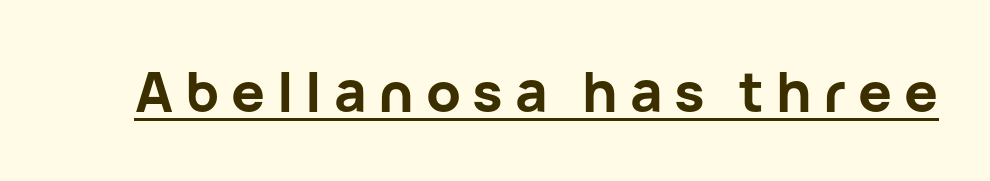
The image shows 56 px bold sans-serif type, upright; set unusually wide letter spacing (+0.21 em), underlined; low stroke contrast and a medium x-height.
